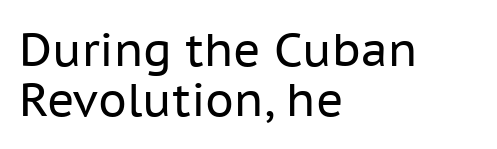
Q: Is the text bold? A: No.
Q: Is the text italic (slanted)? A: No, it is upright.
Q: Is the typeface a serif or a sans-serif typeface? A: Sans-serif.
Q: Is the text underlined? A: No.
Q: How is the paragraph aligned? A: Left-aligned.
Q: Is the spacing between letters normal or unusually wide? A: Normal.
Q: Is the spacing between lines tight, normal or loose? A: Tight.
Q: Width (condensed, normal, or wide)? A: Normal.
Q: Stroke contrast? A: Low.
Q: x-height? A: Medium.
Q: Monospaced? A: No.
